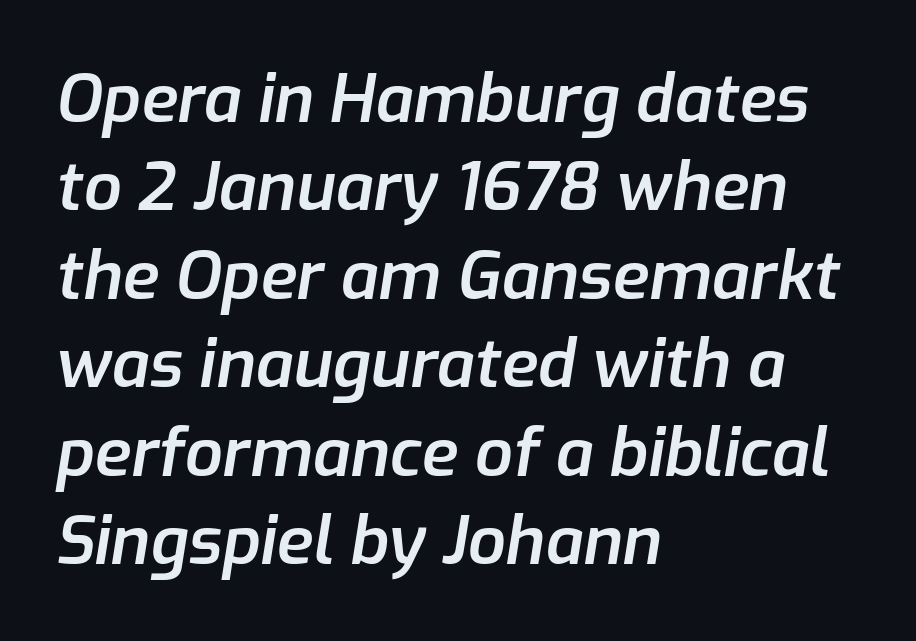
The rag falls on the right side of this text block. Here the designer chose a conventional face with non-uniform glyph widths. A clean baseline with only descenders dipping below it. You could call the tracking neutral — neither tight nor loose.
